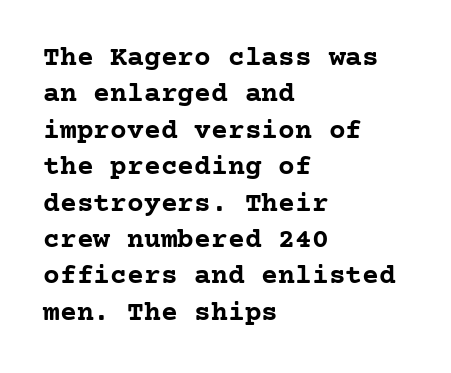
Q: Is the text bold? A: Yes.
Q: Is the text italic (slanted)? A: No, it is upright.
Q: Is the typeface a serif or a sans-serif typeface? A: Serif.
Q: Is the text underlined? A: No.
Q: How is the paragraph aligned? A: Left-aligned.
Q: Is the spacing between letters normal or unusually wide? A: Normal.
Q: Is the spacing between lines tight, normal or loose? A: Normal.
Q: Width (condensed, normal, or wide)? A: Normal.
Q: Stroke contrast? A: Low.
Q: x-height? A: Medium.
